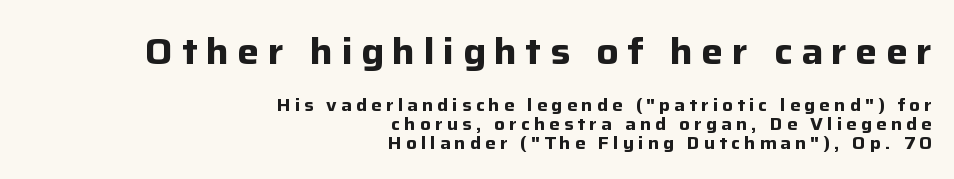
{"serif": "no", "italic": "no", "bold": "yes", "weight": "bold", "width": "normal", "stroke_contrast": "low", "x_height": "medium", "monospaced": "no", "underline": "no", "align": "right", "line_spacing": "tight", "line_spacing_ratio": 1.04, "letter_spacing": "wide", "letter_spacing_em": 0.22, "larger_block": "first", "size_ratio": 2.06, "glyph_px": 37}
